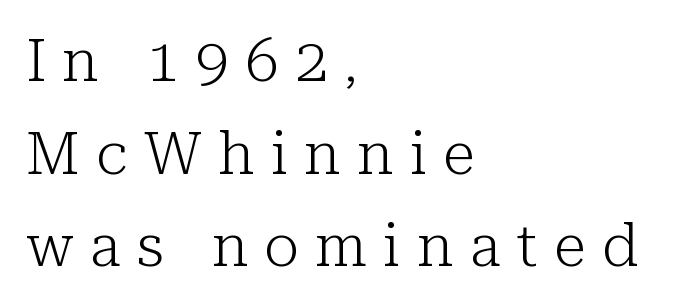
The baseline area is clear. The font family rendered here belongs to the serif group. Does the leading feel generous? No, just average. The typesetting does not lean heavy: it is not bold.
